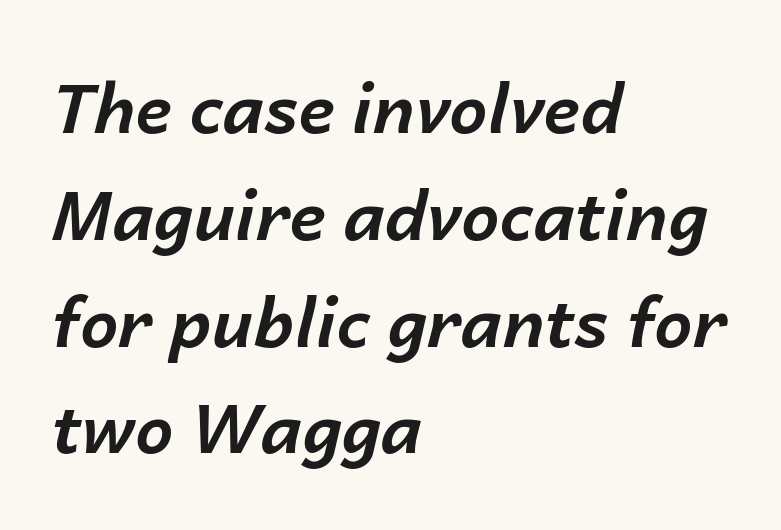
Q: Is the text bold? A: Yes.
Q: Is the text italic (slanted)? A: Yes, it leans right by about 14 degrees.
Q: Is the text underlined? A: No.
Q: How is the paragraph aligned? A: Left-aligned.
Q: Is the spacing between letters normal or unusually wide? A: Normal.
Q: Is the spacing between lines tight, normal or loose? A: Normal.
Q: Width (condensed, normal, or wide)? A: Normal.
Q: Stroke contrast? A: Low.
Q: x-height? A: Medium.
Q: Monospaced? A: No.
